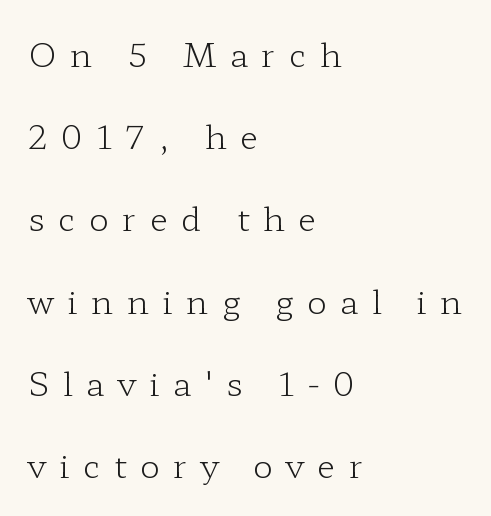
The image shows 33 px light, wide serif type, upright; set left-aligned, loose line spacing (2.49x), unusually wide letter spacing (+0.41 em), not underlined; low stroke contrast and a medium x-height.
